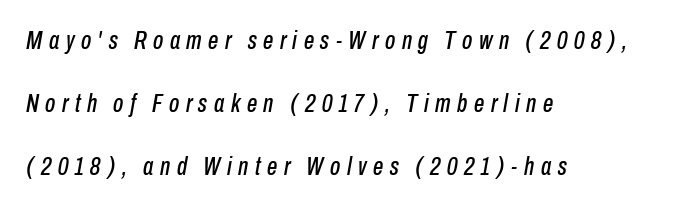
{"italic": "yes", "lean": "right", "slant_degrees": 10, "underline": "no", "align": "left", "line_spacing": "loose", "line_spacing_ratio": 2.43, "letter_spacing": "wide", "letter_spacing_em": 0.25, "glyph_px": 26}
